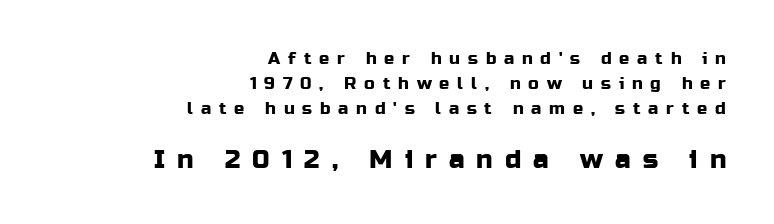
The image shows 26 px text type, upright; set right-aligned, normal line spacing (1.47x), unusually wide letter spacing (+0.46 em), not underlined; the second (bottom) block is 1.53x larger.
